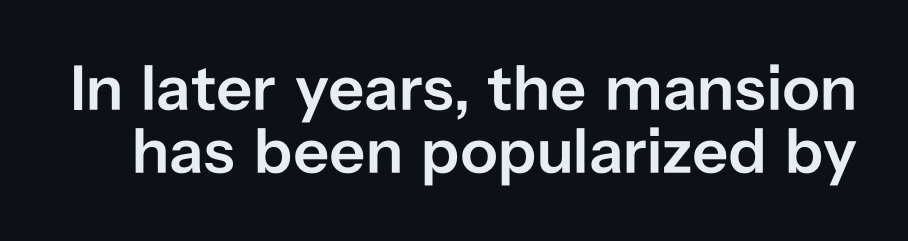
{"serif": "no", "italic": "no", "bold": "semi", "weight": "semibold", "width": "normal", "stroke_contrast": "low", "x_height": "medium", "monospaced": "no", "underline": "no", "line_spacing": "tight", "line_spacing_ratio": 0.99, "letter_spacing": "normal", "letter_spacing_em": 0.0, "glyph_px": 64}
